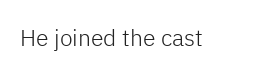
Q: Is the text bold? A: No.
Q: Is the text italic (slanted)? A: No, it is upright.
Q: Is the text underlined? A: No.
Q: Is the spacing between letters normal or unusually wide? A: Normal.
